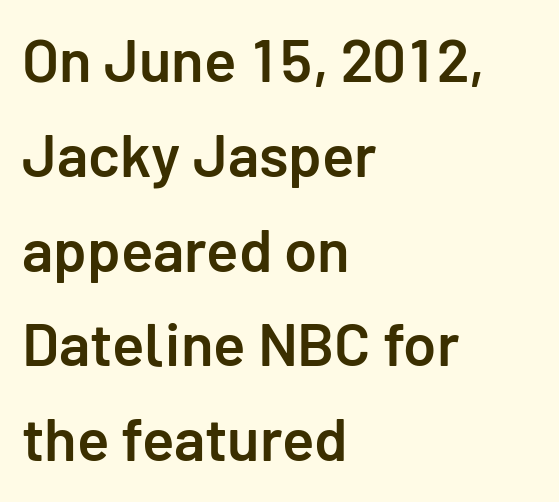
The passage shown stacks its lines at a standard gap. The designer went with a sans here, leaving each stem footless. The typesetting leans somewhat heavy: a semibold. The passage shown has conventional tracking throughout.
